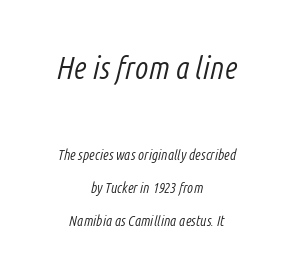
Q: Is the text bold? A: No.
Q: Is the text italic (slanted)? A: Yes, it leans right by about 14 degrees.
Q: Is the text underlined? A: No.
Q: How is the paragraph aligned? A: Centered.
Q: Is the spacing between letters normal or unusually wide? A: Normal.
Q: Is the spacing between lines tight, normal or loose? A: Loose.
Q: Which block of text is set in a larger size, the first (top) or the second (bottom)? A: The first (top) one.
Q: Width (condensed, normal, or wide)? A: Condensed.
Q: Stroke contrast? A: Low.
Q: x-height? A: Medium.
Q: Monospaced? A: No.
